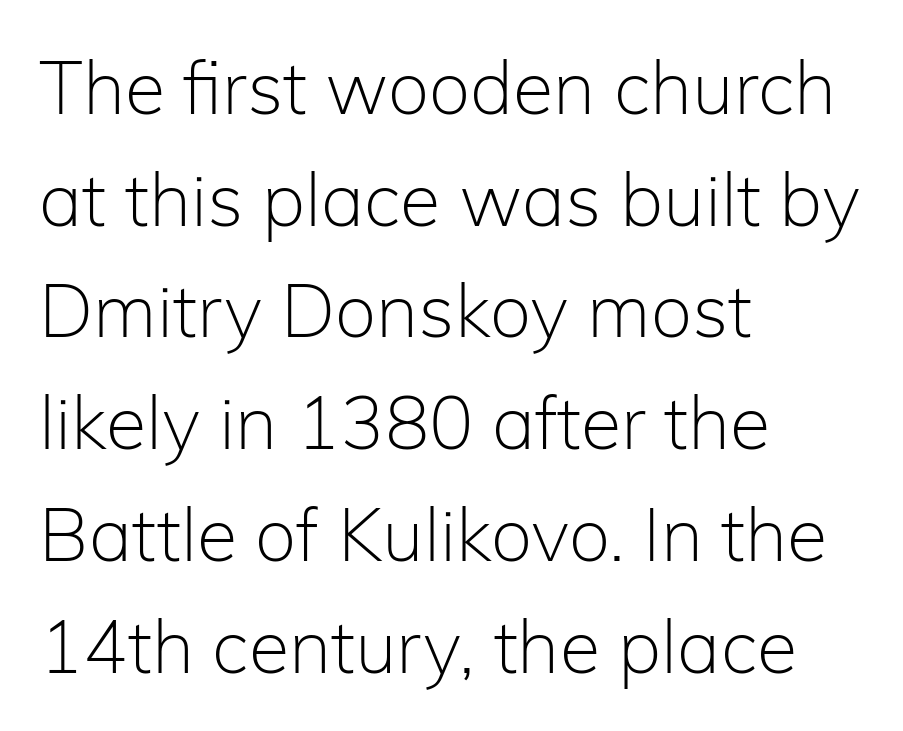
Clear beneath every line of the passage. The ragged edge is on the right, which tells us the setting is flush left. The strokes are not fattened; the text isn't bold. Looks like regular typesetting: each glyph gets only the width it needs.
